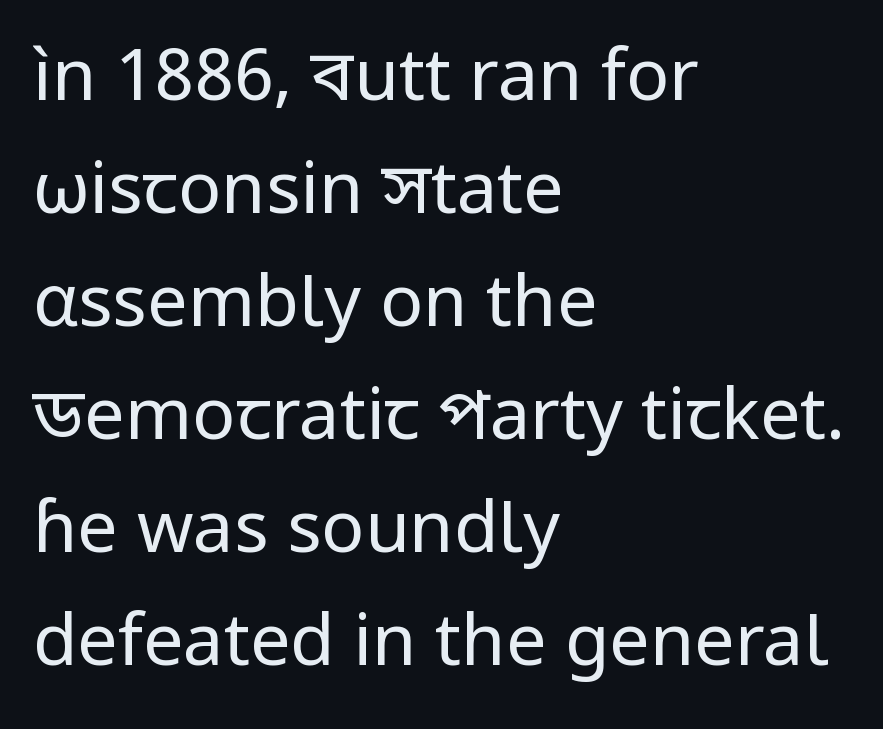
{"serif": "no", "italic": "no", "bold": "no", "weight": "regular", "width": "normal", "stroke_contrast": "low", "x_height": "medium", "monospaced": "no", "underline": "no", "align": "left", "line_spacing": "normal", "line_spacing_ratio": 1.57, "letter_spacing": "normal", "letter_spacing_em": 0.0, "glyph_px": 72}
